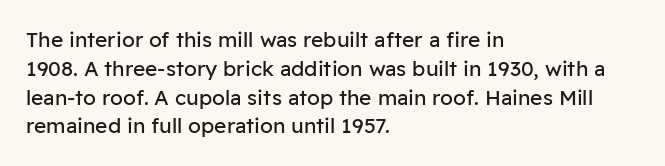
{"italic": "no", "bold": "no", "underline": "no", "align": "left", "line_spacing": "normal", "line_spacing_ratio": 1.37, "letter_spacing": "normal", "letter_spacing_em": 0.0, "glyph_px": 21}
